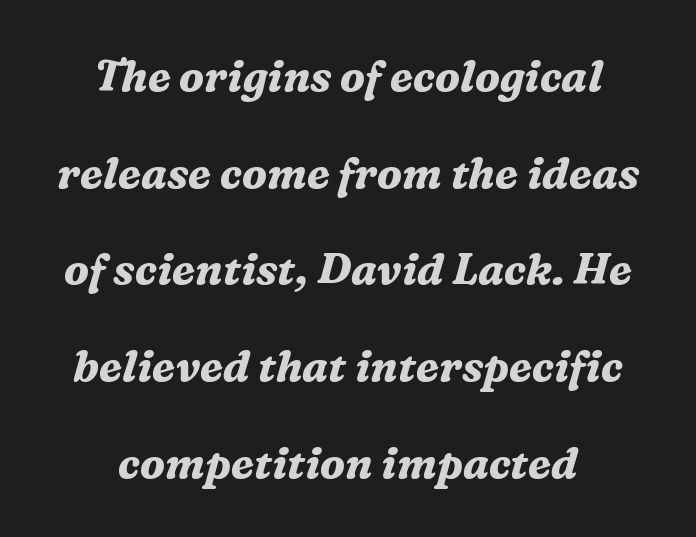
These lines are rendered in a variable-pitch font. A serif font was chosen for this passage. These lines were composed using italics. The rendering uses a large line-height, opening up the rows.
